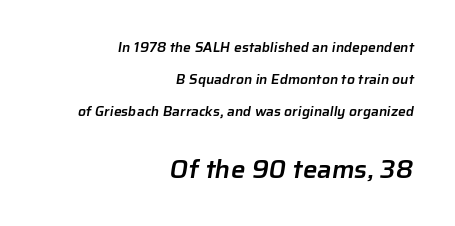
Larger block? The one below; the one above is distinctly smaller. The rendering uses a large line-height, opening up the rows. Quick note: underline off. Does extra space separate the letters? No, they use regular spacing.
